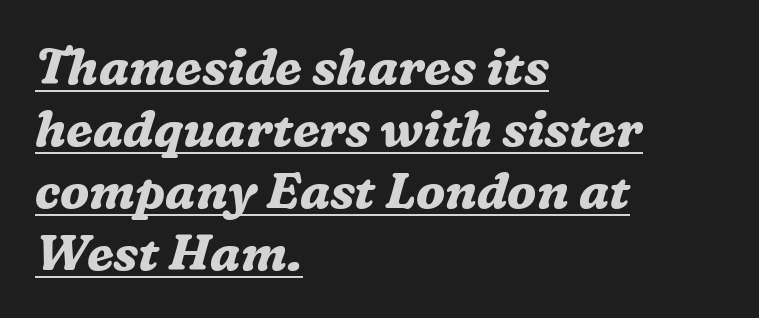
{"serif": "yes", "italic": "yes", "lean": "right", "slant_degrees": 16, "bold": "yes", "weight": "bold", "width": "normal", "stroke_contrast": "medium", "x_height": "medium", "monospaced": "no", "underline": "yes", "align": "left", "line_spacing_ratio": 1.24, "letter_spacing": "normal", "letter_spacing_em": 0.0, "glyph_px": 50}
